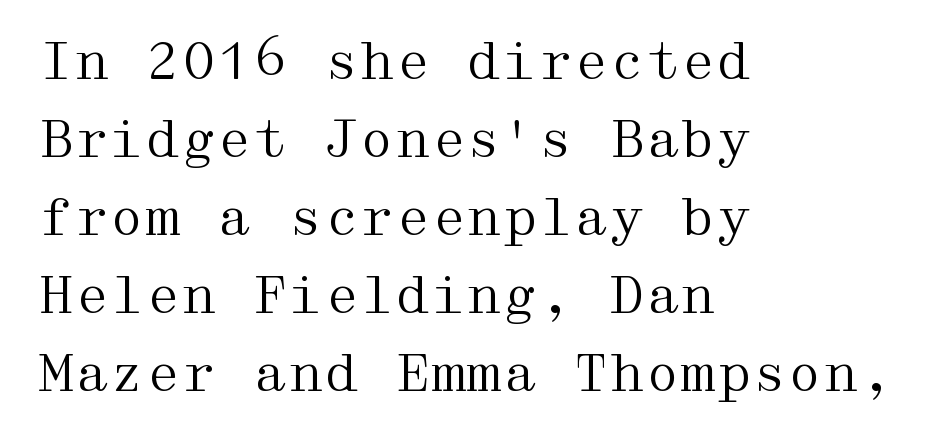
{"serif": "yes", "italic": "no", "bold": "no", "weight": "regular", "width": "wide", "stroke_contrast": "medium", "x_height": "medium", "underline": "no", "align": "left", "line_spacing": "normal", "line_spacing_ratio": 1.53, "letter_spacing": "normal", "letter_spacing_em": 0.0, "glyph_px": 51}
